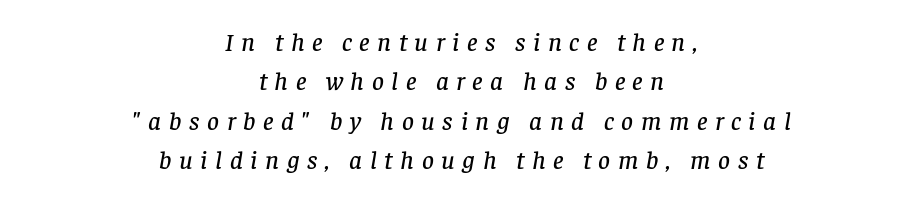
{"italic": "yes", "lean": "right", "slant_degrees": 8, "underline": "no", "align": "center", "line_spacing": "normal", "line_spacing_ratio": 1.51, "letter_spacing": "wide", "letter_spacing_em": 0.29, "glyph_px": 26}
